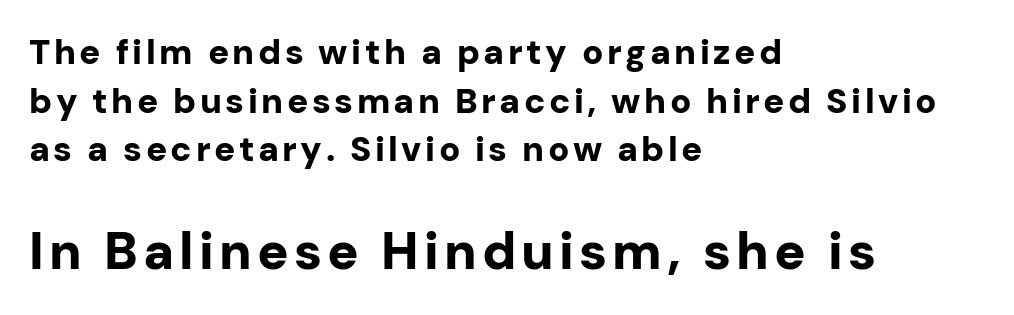
In terms of leading, this rendering sits right in the middle. What weight is shown? A full bold with thick strokes. Letters rest on an invisible, unmarked baseline. Where is the straight margin? On the left. Spacing verdict: proportional, widths tailored to each character.
